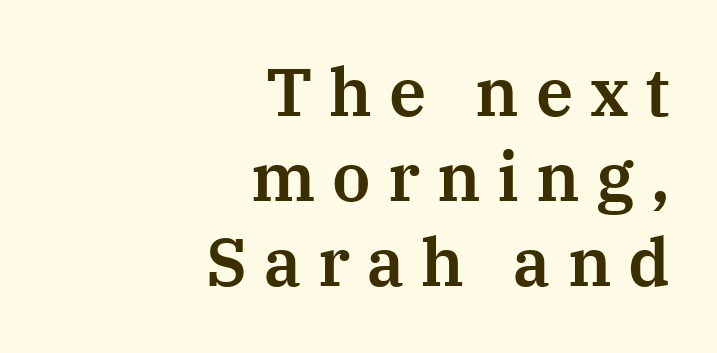
Q: Is the text italic (slanted)? A: No, it is upright.
Q: Is the typeface a serif or a sans-serif typeface? A: Serif.
Q: Is the text underlined? A: No.
Q: How is the paragraph aligned? A: Right-aligned.
Q: Is the spacing between letters normal or unusually wide? A: Unusually wide.
Q: Is the spacing between lines tight, normal or loose? A: Normal.
Q: Width (condensed, normal, or wide)? A: Normal.
Q: Stroke contrast? A: Medium.
Q: x-height? A: Medium.
Q: Monospaced? A: No.
